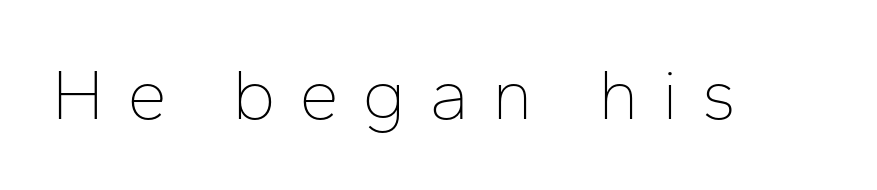
{"serif": "no", "italic": "no", "bold": "no", "weight": "thin", "width": "normal", "stroke_contrast": "low", "x_height": "medium", "monospaced": "no", "underline": "no", "letter_spacing": "wide", "letter_spacing_em": 0.32, "glyph_px": 72}
